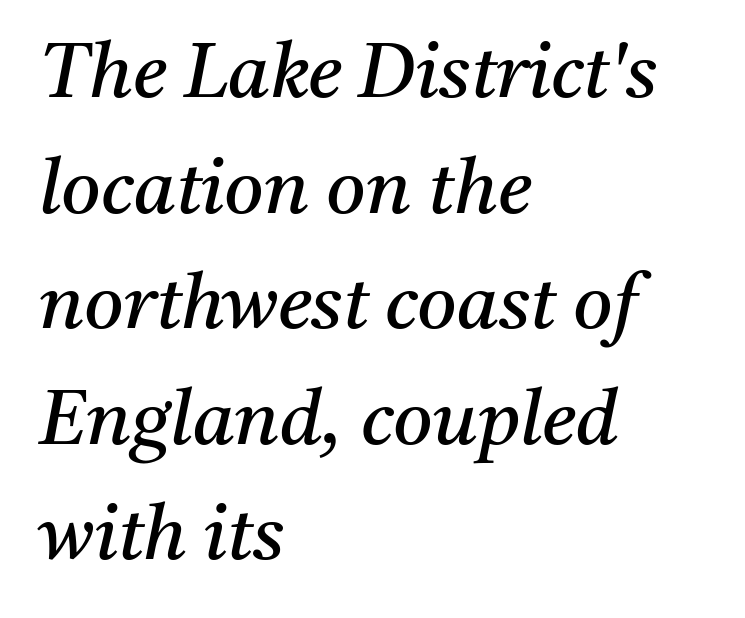
The rendering uses natural spacing where letterforms have individual widths. Compared with typical paragraphs, the rows here are spaced about the same. Heft: none added — not bold. The typography opts for an oblique posture over an upright one.
